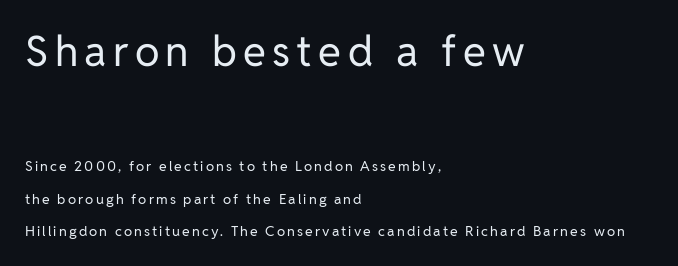
The image shows 42 px regular-weight sans-serif type, upright; set left-aligned, loose line spacing (2.34x), not underlined; the first (top) block is 3.0x larger; low stroke contrast and a medium x-height.
